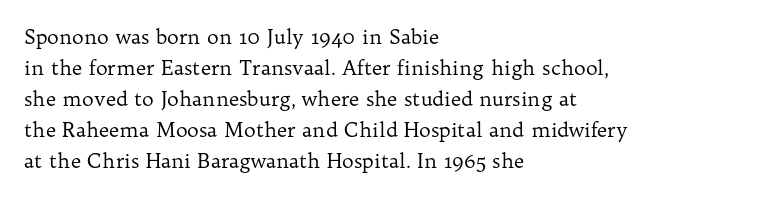
The image shows 20 px text type, upright; set left-aligned, normal line spacing (1.55x), normal letter spacing, not underlined.
